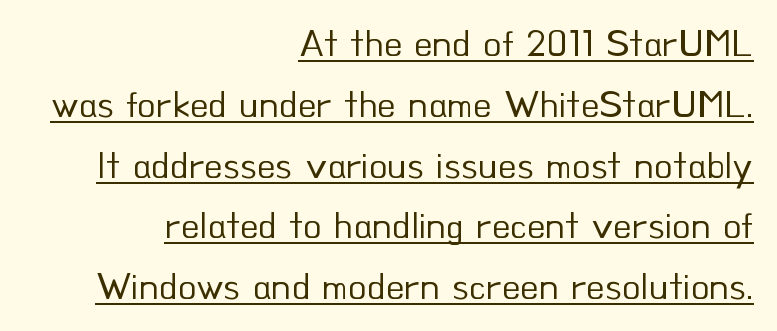
The image shows 38 px regular-weight sans-serif type, upright; set right-aligned, normal line spacing (1.6x), normal letter spacing, underlined; low stroke contrast and a small x-height.
